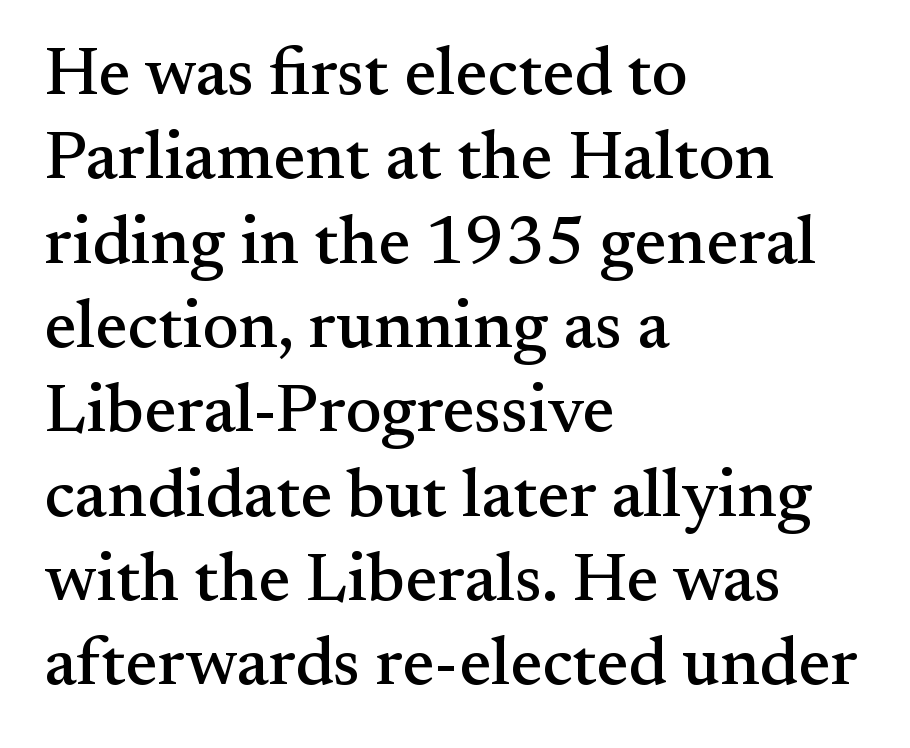
If you drew a ruler down the left edge, every line would touch it. These lines are rendered in a variable-pitch font. Tracking here is standard; glyphs follow each other at the usual distance. Unlike italic type, these characters show no tilt at all. Bare-footed words on every line. To sum up the face: it has serifs.
